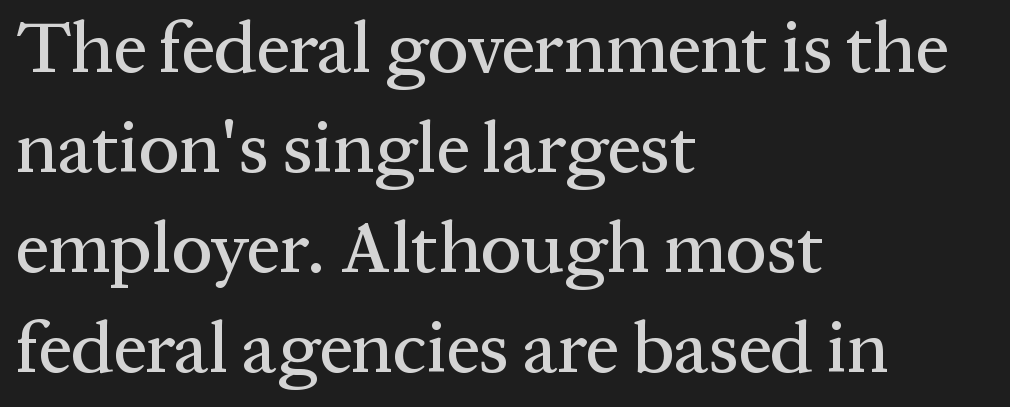
Q: Is the text italic (slanted)? A: No, it is upright.
Q: Is the typeface a serif or a sans-serif typeface? A: Serif.
Q: Is the text underlined? A: No.
Q: How is the paragraph aligned? A: Left-aligned.
Q: Is the spacing between letters normal or unusually wide? A: Normal.
Q: Is the spacing between lines tight, normal or loose? A: Normal.
Q: Width (condensed, normal, or wide)? A: Normal.
Q: Stroke contrast? A: Medium.
Q: x-height? A: Medium.
Q: Monospaced? A: No.
